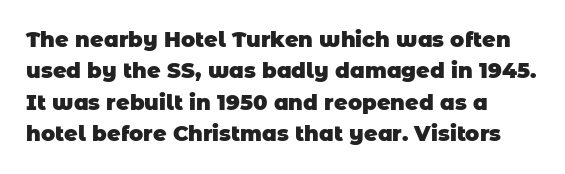
{"bold": "yes", "underline": "no", "align": "left", "line_spacing": "normal", "line_spacing_ratio": 1.5, "letter_spacing": "normal", "letter_spacing_em": 0.0, "glyph_px": 21}
